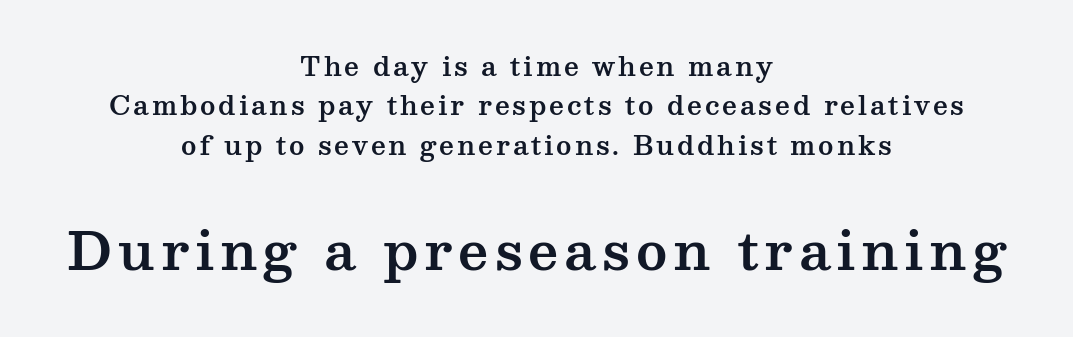
Baseline-to-baseline distance is the conventional proportion of letter height. These lines were composed using upright roman letters. The composition opens small and finishes big. Note the varied advance widths — an 'i' is clearly narrower than an 'm'. Only glyphs here, with clear space below each row. Centered paragraph, ragged on both sides.
